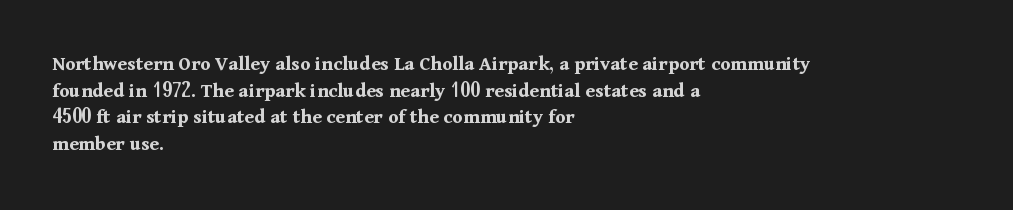
{"italic": "no", "bold": "yes", "underline": "no", "align": "left", "line_spacing": "normal", "line_spacing_ratio": 1.27, "letter_spacing": "normal", "letter_spacing_em": 0.0, "glyph_px": 21}
